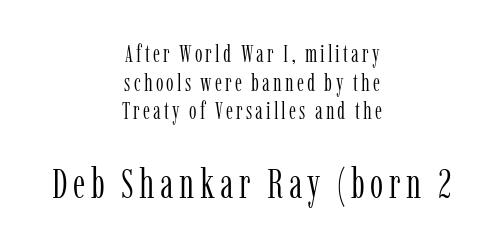
Q: Is the text bold? A: No.
Q: Is the text italic (slanted)? A: No, it is upright.
Q: Is the typeface a serif or a sans-serif typeface? A: Serif.
Q: Is the text underlined? A: No.
Q: How is the paragraph aligned? A: Centered.
Q: Which block of text is set in a larger size, the first (top) or the second (bottom)? A: The second (bottom) one.
Q: Width (condensed, normal, or wide)? A: Condensed.
Q: Stroke contrast? A: Low.
Q: x-height? A: Medium.
Q: Monospaced? A: No.
